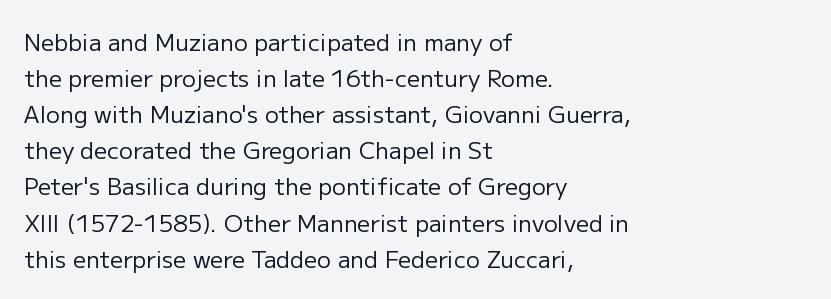
The image shows 23 px text type, upright; set left-aligned, normal line spacing (1.57x), normal letter spacing, not underlined.
